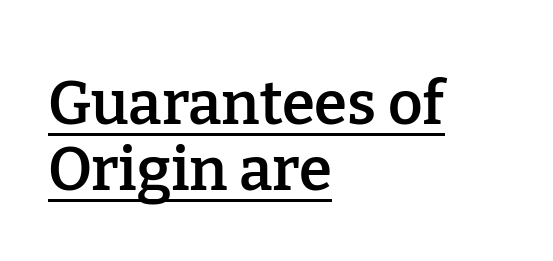
What decoration does the sample have? An underline. Semibold letterforms, between regular and bold. Leading: reduced. Students, note that the glyphs here touch the page at normal intervals. The typography opts for an upright posture over an oblique one. The typeface chosen for these lines features serifs.
